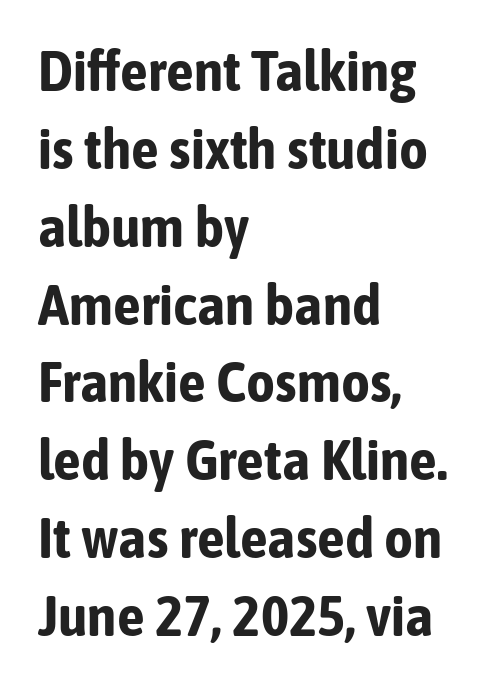
Horizontally, the lines are justified to the leading edge only. Each new line begins a customary step beneath the previous one. Has an underline been added? It has not. Is this a fixed-width face? No — the glyphs have proportional, varying widths. Each word holds together tightly as a unit, with standard inter-letter gaps. Unlike a traditional serif, this face leaves its strokes unadorned.
